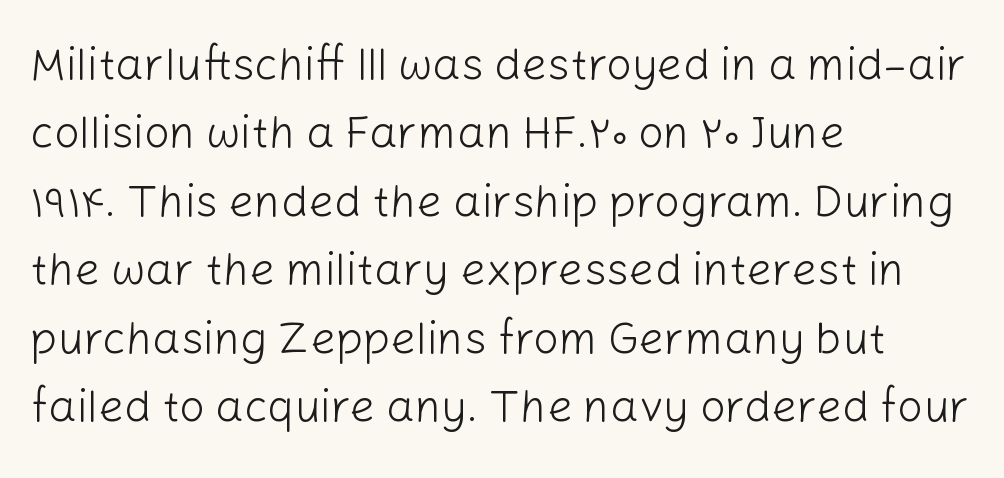
The area under the type is left untouched. A typesetter would call this leading conventional body-copy spacing. Where is the straight margin? On the left. What stands out about the letter spacing? Nothing — it is the standard amount. To sum up the face: it is a sans, with no serifs. Do the letters lean? They stand straight.
